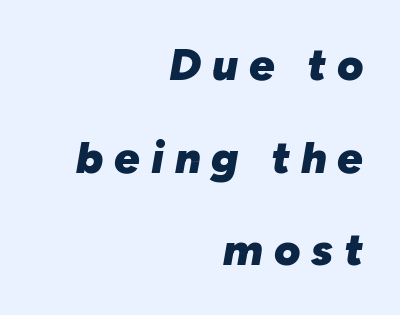
Q: Is the text bold? A: Yes.
Q: Is the text italic (slanted)? A: Yes, it leans right by about 10 degrees.
Q: Is the text underlined? A: No.
Q: How is the paragraph aligned? A: Right-aligned.
Q: Is the spacing between letters normal or unusually wide? A: Unusually wide.
Q: Is the spacing between lines tight, normal or loose? A: Loose.
Q: Width (condensed, normal, or wide)? A: Normal.
Q: Stroke contrast? A: Low.
Q: x-height? A: Medium.
Q: Monospaced? A: No.
